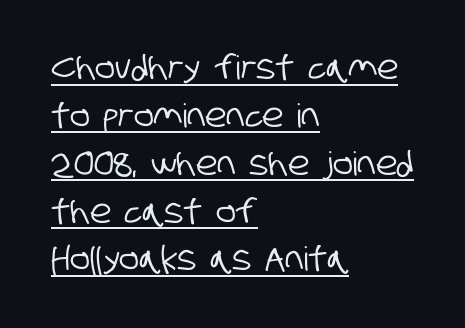
Each letter's strokes conclude bluntly, with no projecting serifs. The letterforms sit shoulder to shoulder at normal distance. Proportional: the letters do not fall into vertical columns. Leading: standard.
